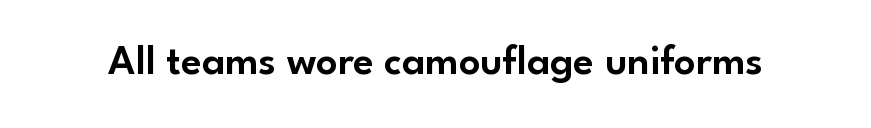
Designer's note — italics off, roman on. The face used here is proportionally spaced, like ordinary book or web type. Short note: letters normally spaced. Rule under the text: the space is simply empty. What kind of face is this? One without serifs — a sans.
